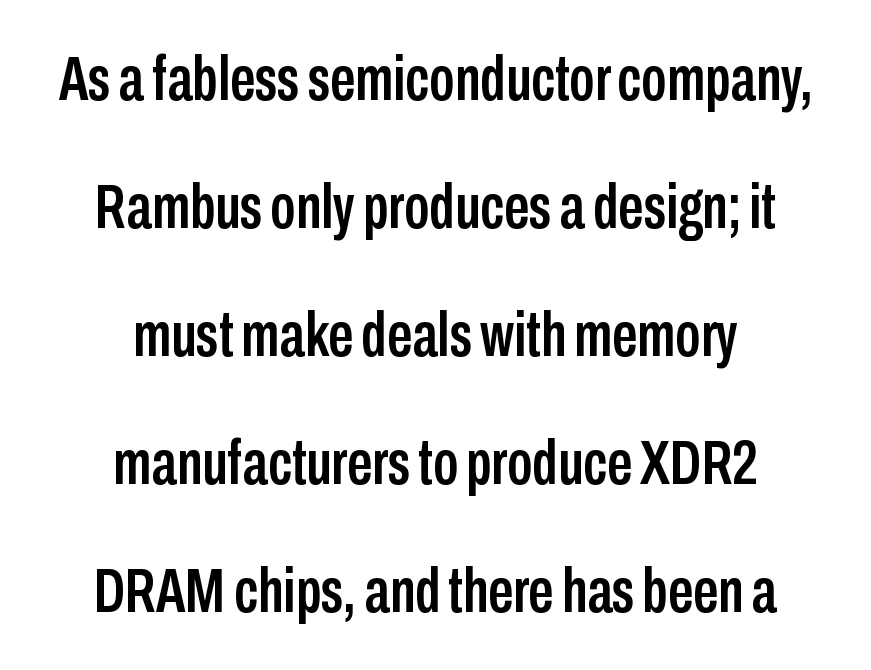
Q: Is the text italic (slanted)? A: No, it is upright.
Q: Is the typeface a serif or a sans-serif typeface? A: Sans-serif.
Q: Is the text underlined? A: No.
Q: How is the paragraph aligned? A: Centered.
Q: Is the spacing between letters normal or unusually wide? A: Normal.
Q: Is the spacing between lines tight, normal or loose? A: Loose.
Q: Width (condensed, normal, or wide)? A: Condensed.
Q: Stroke contrast? A: Low.
Q: x-height? A: Medium.
Q: Monospaced? A: No.
